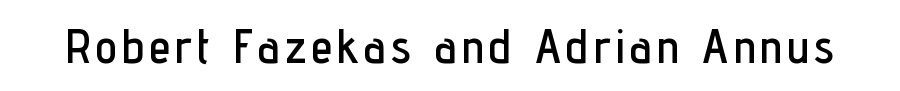
Think of a printed novel: that variable character pitch is what you see here. Look at the bottom of the vertical strokes: they stop flat, with no serifs. The lettering holds an erect, upright posture throughout. Check the space under the baseline: it is left empty.
